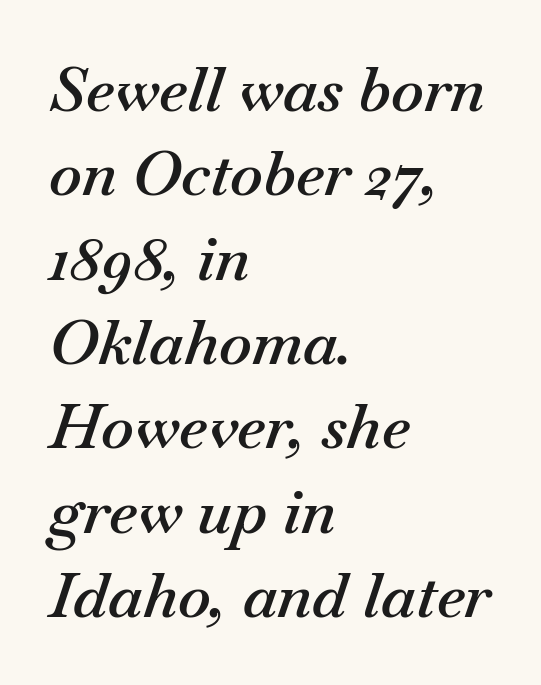
The image shows 62 px semibold type, italic (leaning right); set left-aligned, normal line spacing (1.36x), normal letter spacing, not underlined; medium stroke contrast and a small x-height.
